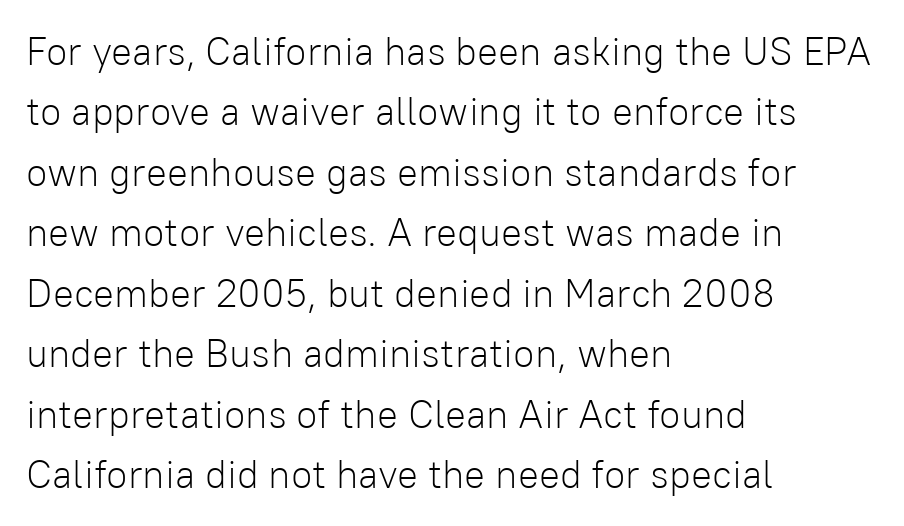
Q: Is the text bold? A: No.
Q: Is the text italic (slanted)? A: No, it is upright.
Q: Is the typeface a serif or a sans-serif typeface? A: Sans-serif.
Q: Is the text underlined? A: No.
Q: How is the paragraph aligned? A: Left-aligned.
Q: Is the spacing between letters normal or unusually wide? A: Normal.
Q: Is the spacing between lines tight, normal or loose? A: Normal.
Q: Width (condensed, normal, or wide)? A: Normal.
Q: Stroke contrast? A: Low.
Q: x-height? A: Medium.
Q: Monospaced? A: No.
